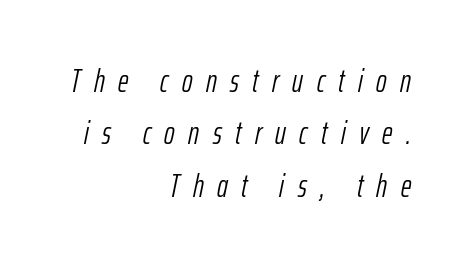
The image shows 32 px light, condensed type, italic (leaning right); set right-aligned, normal line spacing (1.64x), unusually wide letter spacing (+0.42 em), not underlined; low stroke contrast and a medium x-height.
